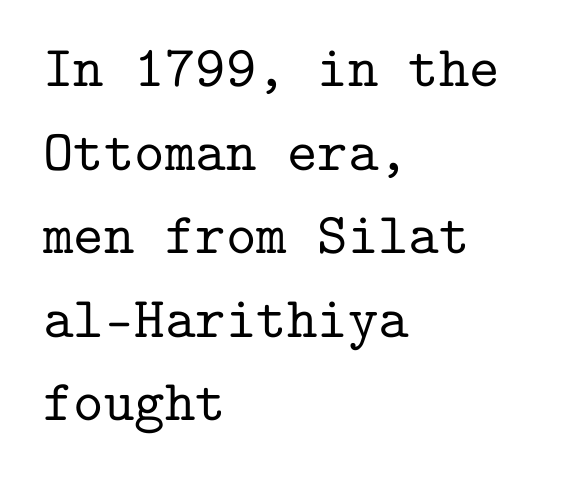
Q: Is the text italic (slanted)? A: No, it is upright.
Q: Is the typeface a serif or a sans-serif typeface? A: Serif.
Q: Is the text underlined? A: No.
Q: How is the paragraph aligned? A: Left-aligned.
Q: Is the spacing between letters normal or unusually wide? A: Normal.
Q: Is the spacing between lines tight, normal or loose? A: Normal.
Q: Width (condensed, normal, or wide)? A: Normal.
Q: Stroke contrast? A: Low.
Q: x-height? A: Medium.
Q: Monospaced? A: Yes.
